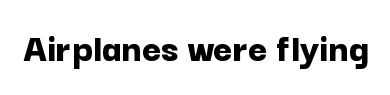
Q: Is the text bold? A: Yes.
Q: Is the text italic (slanted)? A: No, it is upright.
Q: Is the typeface a serif or a sans-serif typeface? A: Sans-serif.
Q: Is the text underlined? A: No.
Q: Is the spacing between letters normal or unusually wide? A: Normal.
Q: Width (condensed, normal, or wide)? A: Normal.
Q: Stroke contrast? A: Low.
Q: x-height? A: Medium.
Q: Monospaced? A: No.
